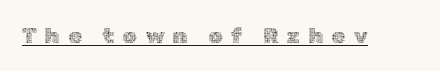
Italic? Not at all — the glyphs are vertical. The font sits on the lighter half of the weight spectrum, regular included. Does extra space separate the letters? Yes, quite a lot of it. The passage shown is underscored from start to finish.
